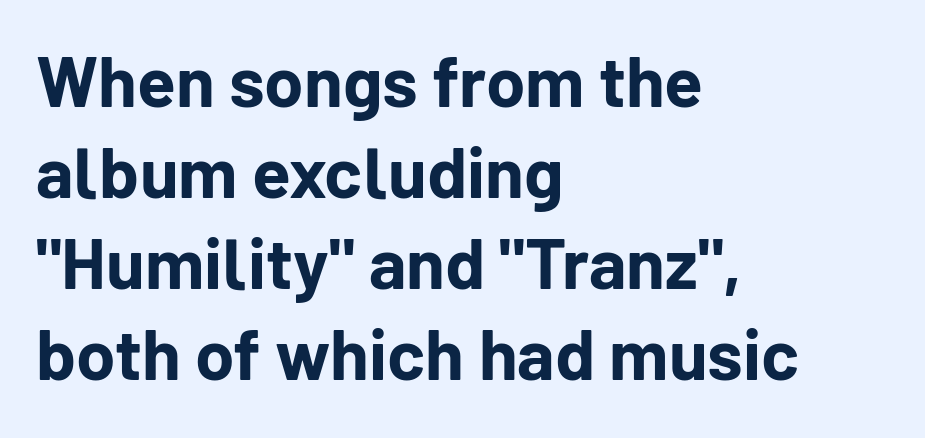
The image shows 71 px bold sans-serif type, upright; set left-aligned, normal line spacing (1.28x), normal letter spacing, not underlined; low stroke contrast and a medium x-height.
